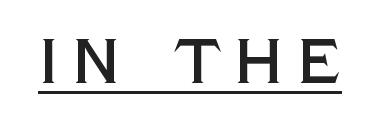
The image shows 63 px sans-serif type, upright; set unusually wide letter spacing (+0.22 em), underlined; a large x-height.
